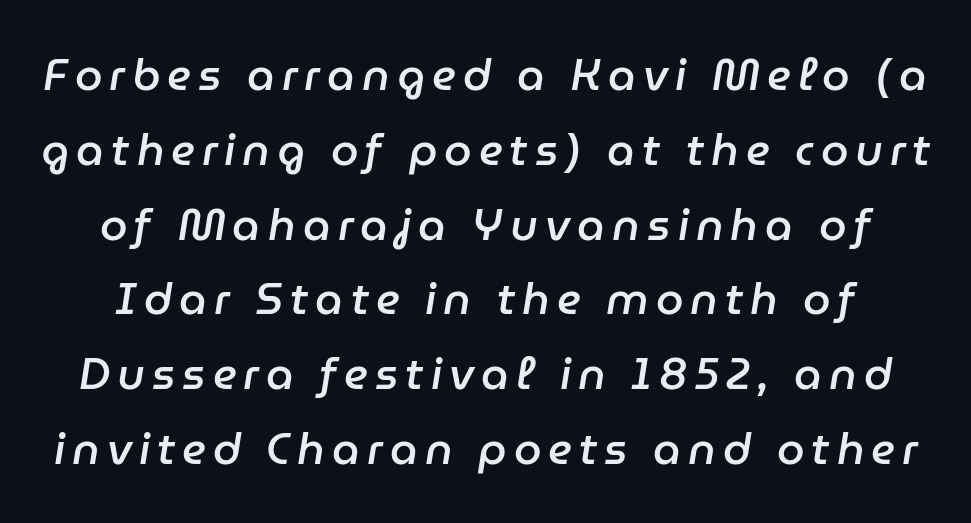
The image shows 44 px semibold type, italic (leaning right); set normal line spacing (1.7x), not underlined; low stroke contrast and a medium x-height.
